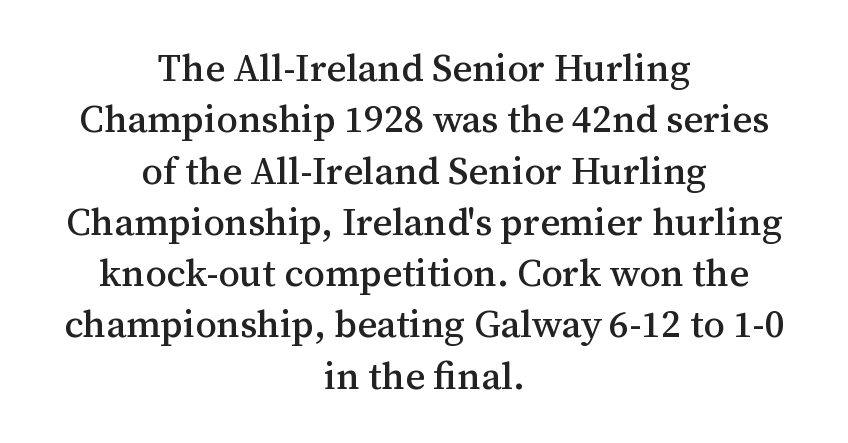
{"serif": "yes", "italic": "no", "width": "normal", "stroke_contrast": "medium", "x_height": "medium", "monospaced": "no", "underline": "no", "align": "center", "line_spacing": "normal", "line_spacing_ratio": 1.35, "letter_spacing": "normal", "letter_spacing_em": 0.0, "glyph_px": 38}
